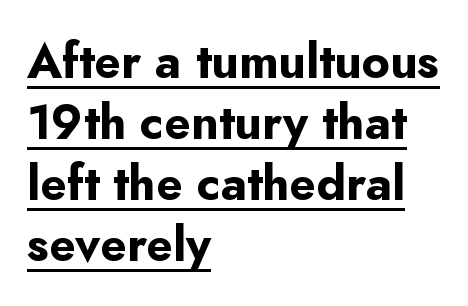
Q: Is the text bold? A: Yes.
Q: Is the text italic (slanted)? A: No, it is upright.
Q: Is the typeface a serif or a sans-serif typeface? A: Sans-serif.
Q: Is the text underlined? A: Yes.
Q: How is the paragraph aligned? A: Left-aligned.
Q: Is the spacing between letters normal or unusually wide? A: Normal.
Q: Is the spacing between lines tight, normal or loose? A: Normal.
Q: Width (condensed, normal, or wide)? A: Normal.
Q: Stroke contrast? A: Low.
Q: x-height? A: Small.
Q: Monospaced? A: No.
